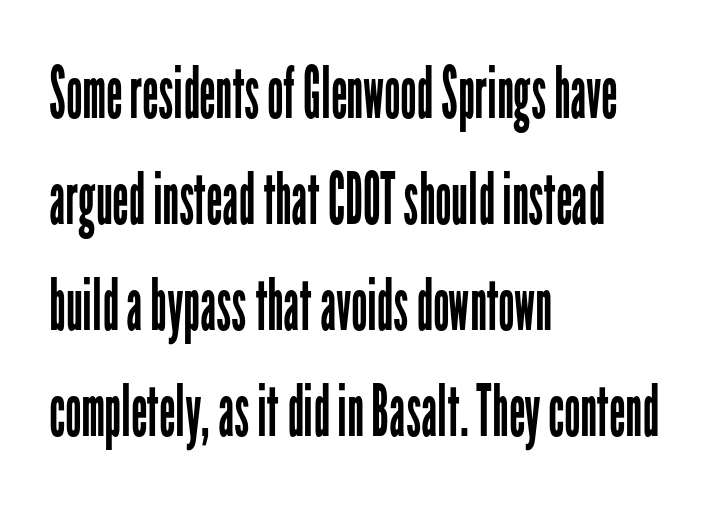
Q: Is the text bold? A: No.
Q: Is the text italic (slanted)? A: No, it is upright.
Q: Is the typeface a serif or a sans-serif typeface? A: Sans-serif.
Q: Is the text underlined? A: No.
Q: How is the paragraph aligned? A: Left-aligned.
Q: Is the spacing between letters normal or unusually wide? A: Normal.
Q: Is the spacing between lines tight, normal or loose? A: Normal.
Q: Width (condensed, normal, or wide)? A: Condensed.
Q: Stroke contrast? A: Low.
Q: x-height? A: Medium.
Q: Monospaced? A: No.
